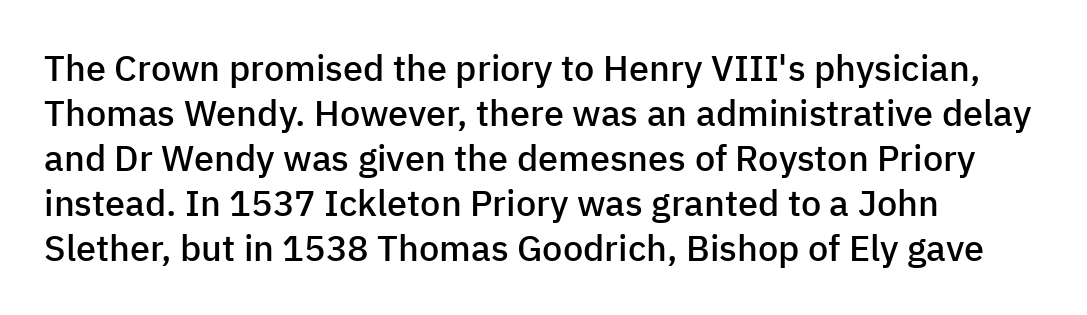
This rendering leaves character spacing at its baseline value. Unlike a traditional serif, this face leaves its strokes unadorned. The leading is moderate, giving the passage an even texture. Note the varied advance widths — an 'i' is clearly narrower than an 'm'.
